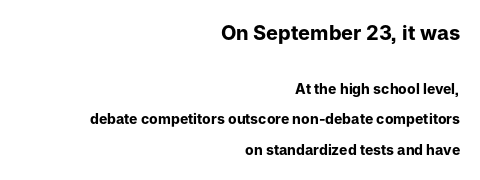
Q: Is the text bold? A: Yes.
Q: Is the text italic (slanted)? A: No, it is upright.
Q: Is the text underlined? A: No.
Q: How is the paragraph aligned? A: Right-aligned.
Q: Is the spacing between letters normal or unusually wide? A: Normal.
Q: Is the spacing between lines tight, normal or loose? A: Loose.
Q: Which block of text is set in a larger size, the first (top) or the second (bottom)? A: The first (top) one.
